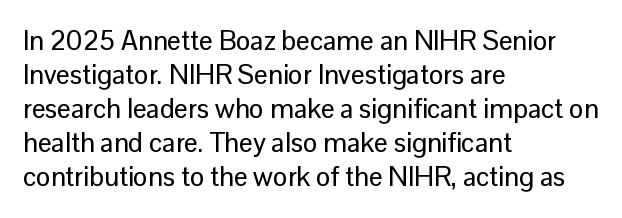
The image shows 27 px text type, upright; set left-aligned, normal line spacing (1.26x), normal letter spacing, not underlined.
